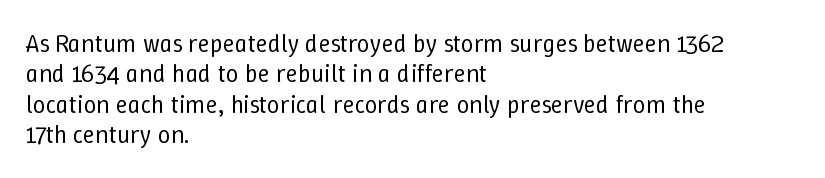
The image shows 25 px text type, upright; set left-aligned, line spacing 1.22x, normal letter spacing, not underlined.
